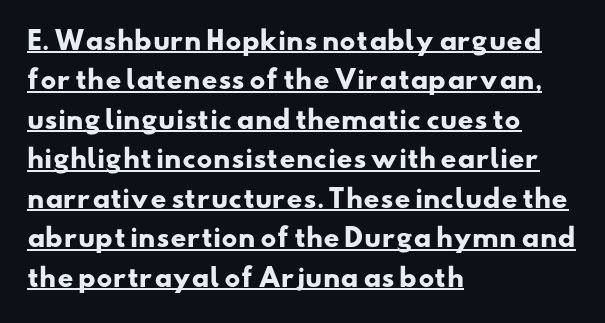
Line starts are locked; line ends wander. What stands out about the letter spacing? Nothing — it is the standard amount. Caption: lettering with a line underneath. Summary of weight: heavy, a full bold. What's the leading like? Ordinary, nothing unusual.
